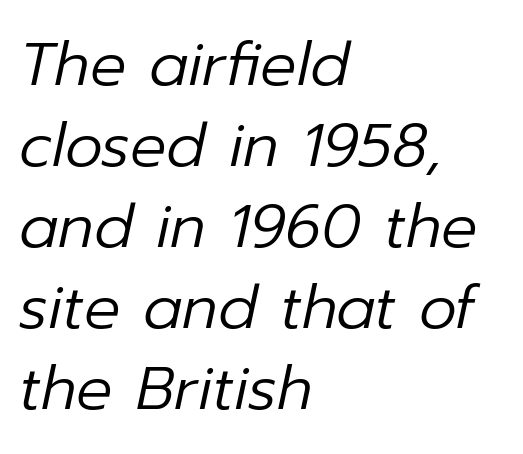
{"italic": "yes", "lean": "right", "slant_degrees": 12, "bold": "no", "weight": "regular", "width": "normal", "stroke_contrast": "low", "x_height": "medium", "monospaced": "no", "underline": "no", "align": "left", "line_spacing": "normal", "line_spacing_ratio": 1.35, "letter_spacing": "normal", "letter_spacing_em": 0.0, "glyph_px": 60}
